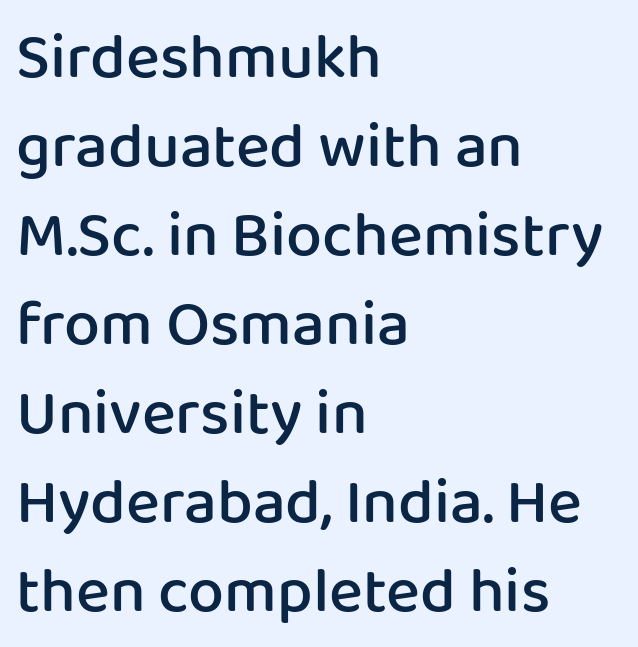
The image shows 64 px semibold sans-serif type, upright; set left-aligned, normal line spacing (1.39x), normal letter spacing, not underlined; low stroke contrast and a medium x-height.
